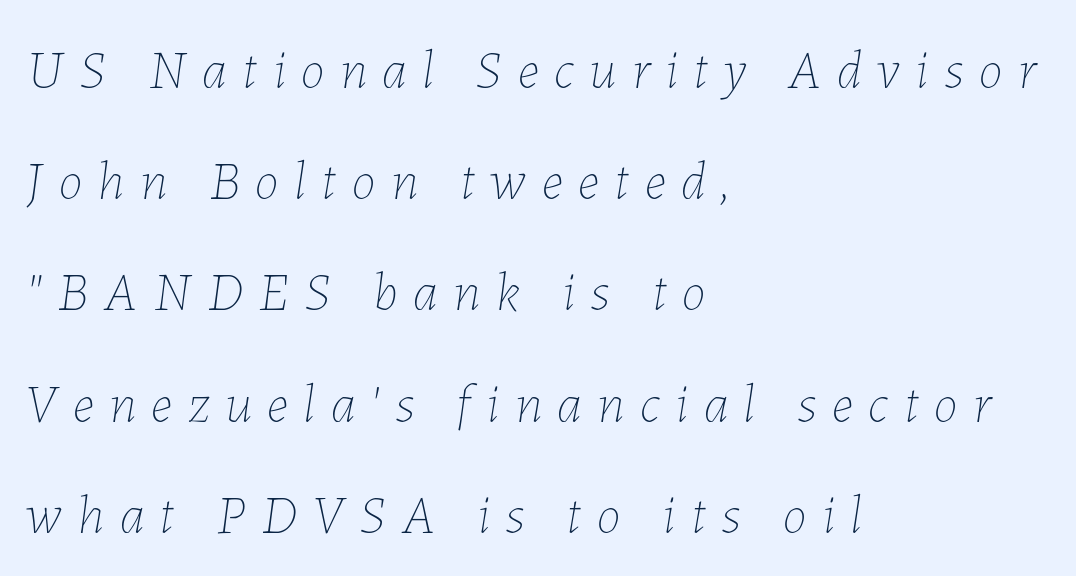
{"italic": "yes", "lean": "right", "slant_degrees": 7, "bold": "no", "weight": "thin", "width": "normal", "stroke_contrast": "low", "x_height": "medium", "monospaced": "no", "underline": "no", "align": "left", "line_spacing": "loose", "line_spacing_ratio": 2.06, "letter_spacing": "wide", "letter_spacing_em": 0.29, "glyph_px": 54}
